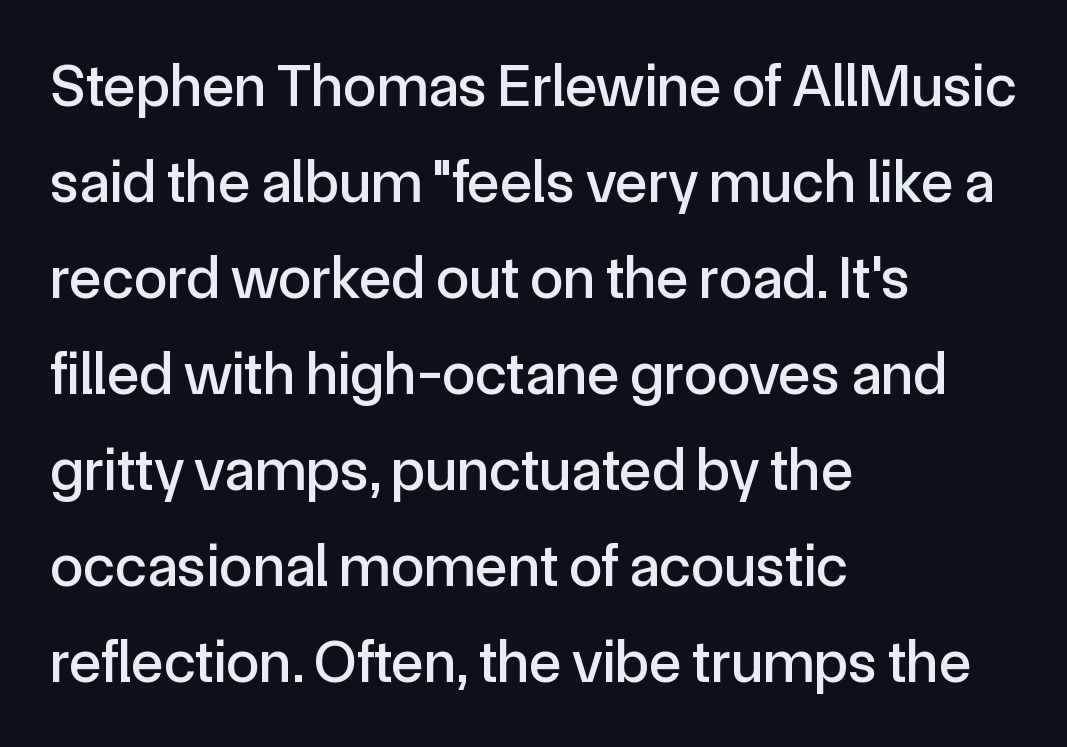
The image shows 60 px sans-serif type, upright; set left-aligned, normal line spacing (1.6x), normal letter spacing, not underlined; a medium x-height.
